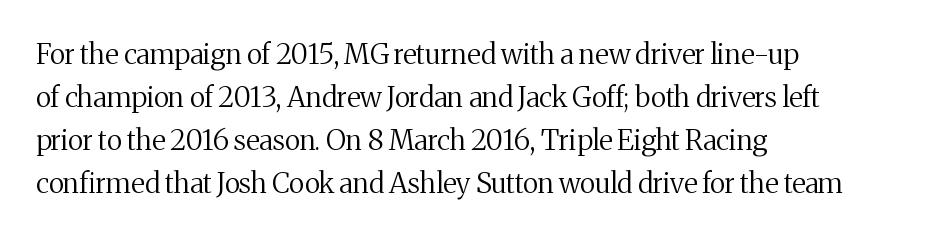
{"serif": "yes", "italic": "no", "bold": "no", "weight": "regular", "width": "normal", "stroke_contrast": "medium", "x_height": "medium", "monospaced": "no", "underline": "no", "align": "left", "line_spacing": "normal", "line_spacing_ratio": 1.53, "letter_spacing": "normal", "letter_spacing_em": 0.0, "glyph_px": 28}
